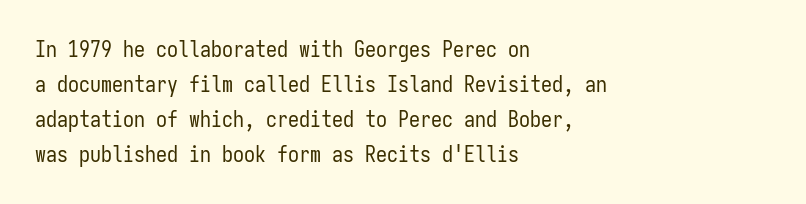
Every stem runs plumb, perpendicular to the baseline. Ink coverage per letter is moderate at most. Does extra space separate the letters? No, they use regular spacing. Line starts are locked; line ends wander. If you measured baseline to baseline, you'd find a middling distance.
